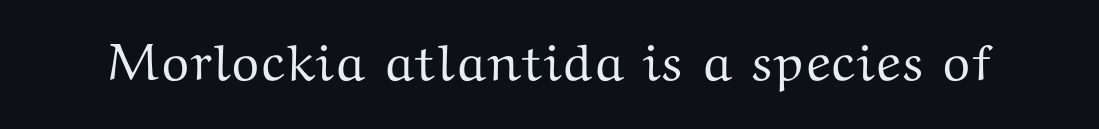
{"serif": "yes", "italic": "no", "width": "wide", "stroke_contrast": "medium", "x_height": "medium", "monospaced": "no", "underline": "no", "letter_spacing": "normal", "letter_spacing_em": 0.0, "glyph_px": 52}
